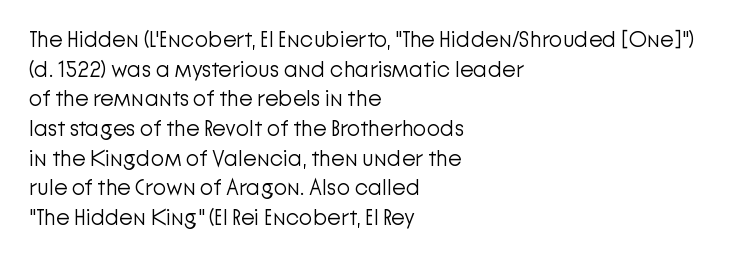
Q: Is the text bold? A: No.
Q: Is the text italic (slanted)? A: No, it is upright.
Q: Is the text underlined? A: No.
Q: How is the paragraph aligned? A: Left-aligned.
Q: Is the spacing between letters normal or unusually wide? A: Normal.
Q: Is the spacing between lines tight, normal or loose? A: Normal.
